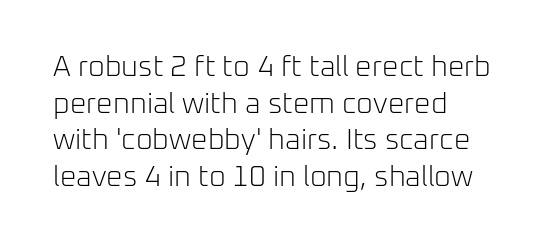
The image shows 29 px light sans-serif type, upright; set left-aligned, normal line spacing (1.26x), normal letter spacing, not underlined; low stroke contrast and a medium x-height.
